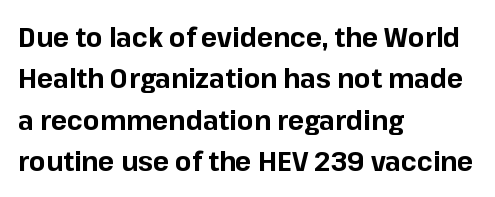
The image shows 27 px bold type, upright; set left-aligned, normal line spacing (1.53x), normal letter spacing, not underlined.
